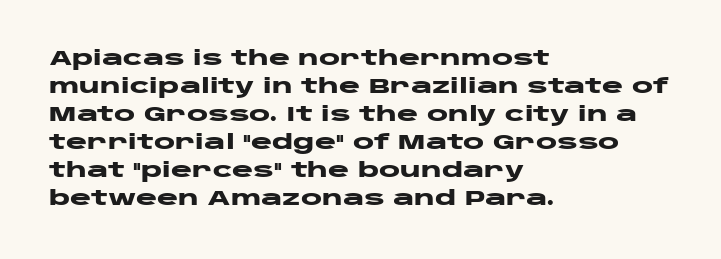
The image shows 20 px bold type, upright; set left-aligned, normal line spacing (1.4x), normal letter spacing, not underlined.
